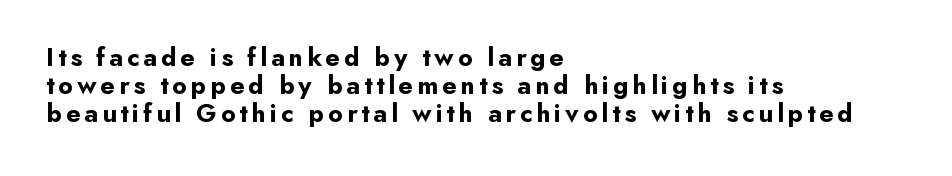
If you drew a ruler down the left edge, every line would touch it. Tightly led — the rows are bunched. You can tell it's not italic because the verticals are truly vertical. This rendering features lettering with no underline. Thick stems and heavy bowls — unmistakably bold.
